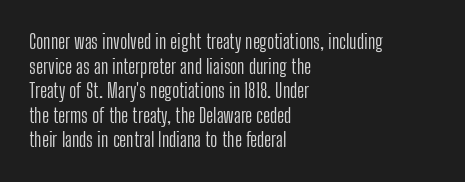
Casual observation: everything's shoved over to the left. This is not heavy type; no bold has been used. Italic? Not at all — the glyphs are vertical. The space beneath each line is pristine and unruled. No extra tracking has been applied to these lines.
